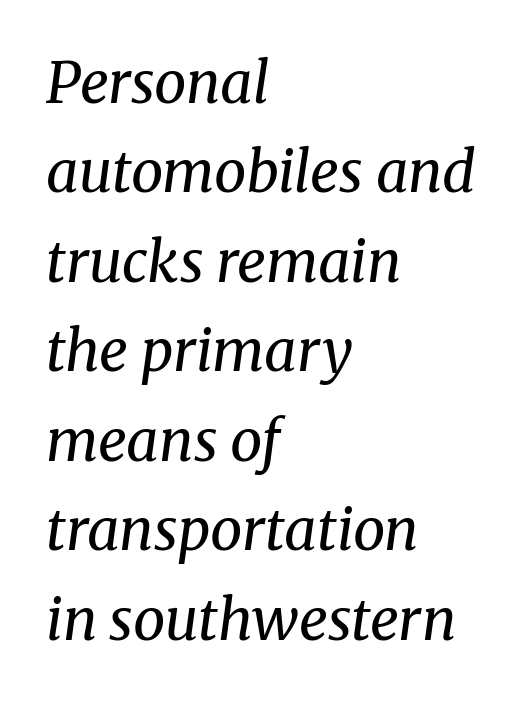
Quick note: interline space is typical. Classification — serif. If you drew a line through each stem, it would be angled. Caption: face not bold, strokes unweighted. The glyphs are unaccompanied by any horizontal stroke below them.
